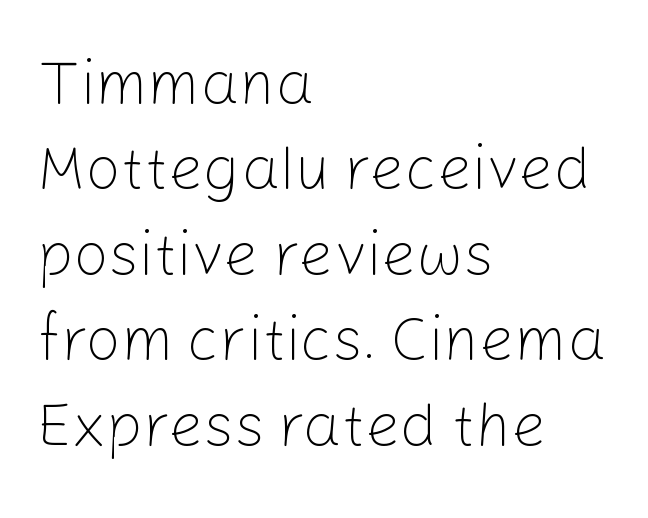
Q: Is the text bold? A: No.
Q: Is the text italic (slanted)? A: No, it is upright.
Q: Is the typeface a serif or a sans-serif typeface? A: Sans-serif.
Q: Is the text underlined? A: No.
Q: How is the paragraph aligned? A: Left-aligned.
Q: Is the spacing between letters normal or unusually wide? A: Normal.
Q: Is the spacing between lines tight, normal or loose? A: Normal.
Q: Width (condensed, normal, or wide)? A: Normal.
Q: Stroke contrast? A: Low.
Q: x-height? A: Medium.
Q: Monospaced? A: No.
